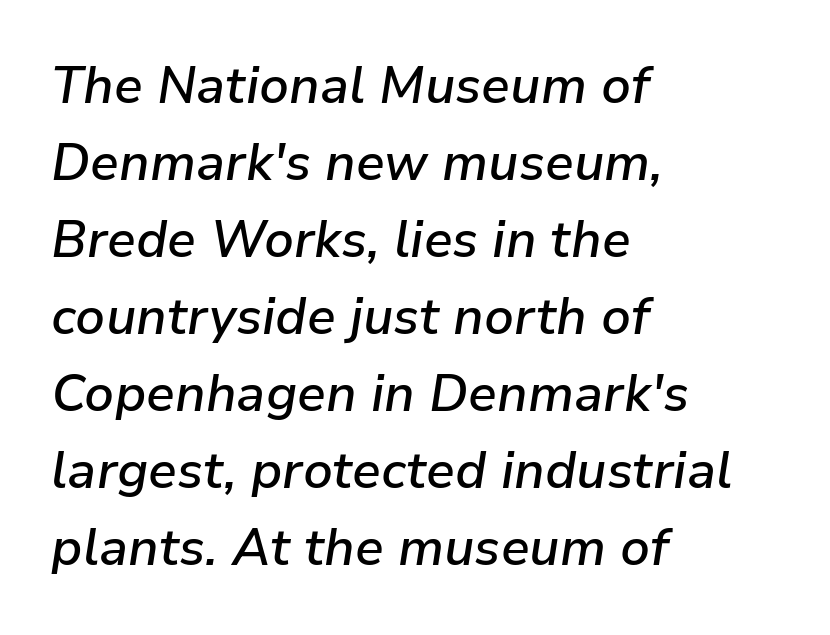
{"italic": "yes", "lean": "right", "slant_degrees": 9, "bold": "semi", "weight": "semibold", "width": "normal", "stroke_contrast": "low", "x_height": "medium", "monospaced": "no", "underline": "no", "align": "left", "line_spacing": "normal", "line_spacing_ratio": 1.51, "letter_spacing": "normal", "letter_spacing_em": 0.0, "glyph_px": 51}
